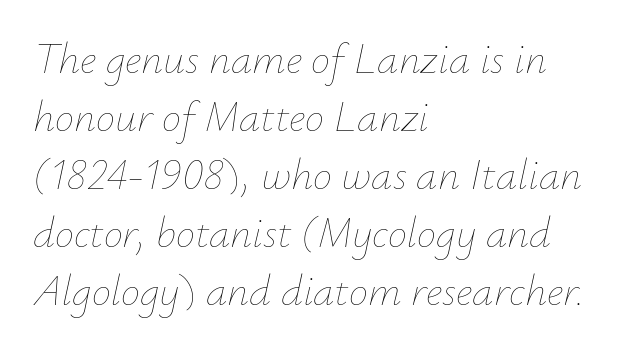
How are the letters spaced? Ordinarily, with no added tracking. Every row of glyphs begins at an identical x-position on the left. Is this a fixed-width face? No — the glyphs have proportional, varying widths. Does the leading feel generous? No, just average.
